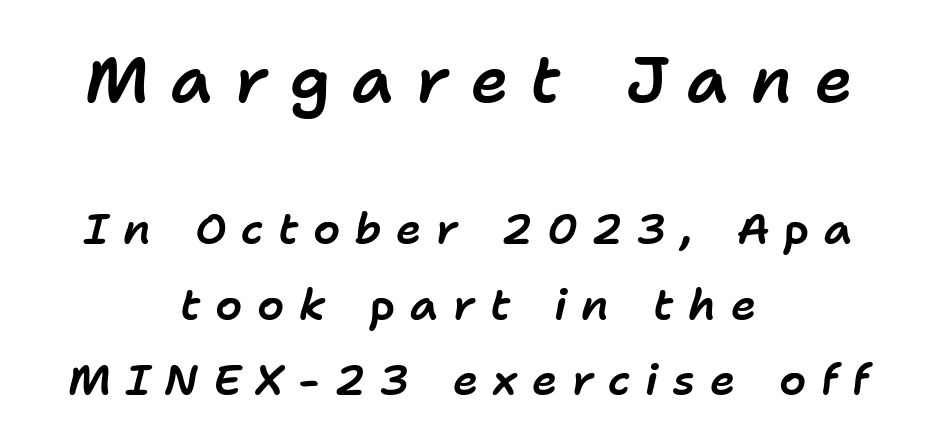
Both edges are ragged and mirror each other, which tells us the setting is centered. Here the designer chose a conventional face with non-uniform glyph widths. Observe the wide spacing: letters keep a clear distance from each other. The passage shown leans; its letterforms are oblique. Descenders are the only things crossing below the line. Type size steps down from the first block to the second.
